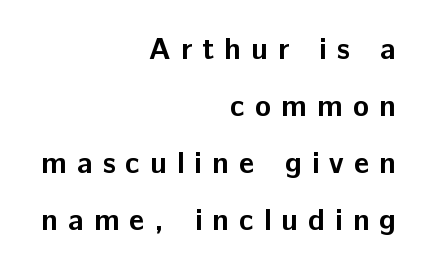
Q: Is the text bold? A: Yes.
Q: Is the text italic (slanted)? A: No, it is upright.
Q: Is the typeface a serif or a sans-serif typeface? A: Sans-serif.
Q: Is the text underlined? A: No.
Q: How is the paragraph aligned? A: Right-aligned.
Q: Is the spacing between letters normal or unusually wide? A: Unusually wide.
Q: Is the spacing between lines tight, normal or loose? A: Loose.
Q: Width (condensed, normal, or wide)? A: Normal.
Q: Stroke contrast? A: Low.
Q: x-height? A: Medium.
Q: Monospaced? A: No.
